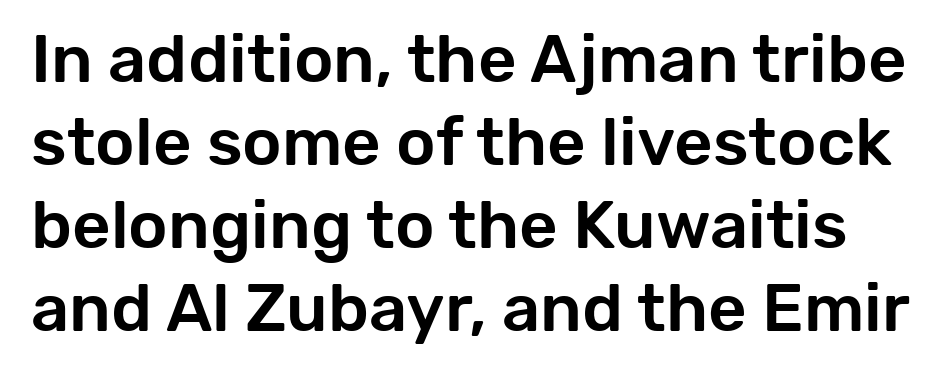
{"serif": "no", "italic": "no", "width": "normal", "stroke_contrast": "low", "x_height": "medium", "monospaced": "no", "underline": "no", "line_spacing_ratio": 1.24, "letter_spacing": "normal", "letter_spacing_em": 0.0, "glyph_px": 67}
